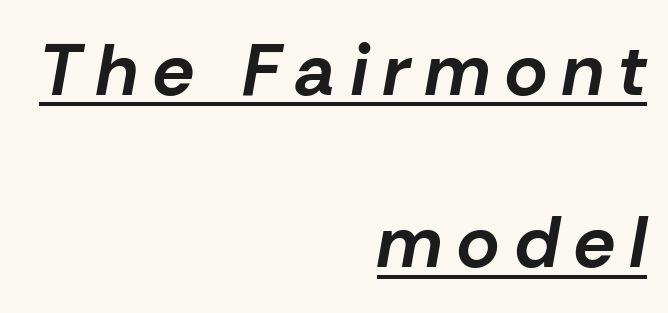
Q: Is the text bold? A: Yes.
Q: Is the text italic (slanted)? A: Yes, it leans right by about 10 degrees.
Q: Is the text underlined? A: Yes.
Q: How is the paragraph aligned? A: Right-aligned.
Q: Is the spacing between letters normal or unusually wide? A: Unusually wide.
Q: Is the spacing between lines tight, normal or loose? A: Loose.
Q: Width (condensed, normal, or wide)? A: Normal.
Q: Stroke contrast? A: Low.
Q: x-height? A: Medium.
Q: Monospaced? A: No.
